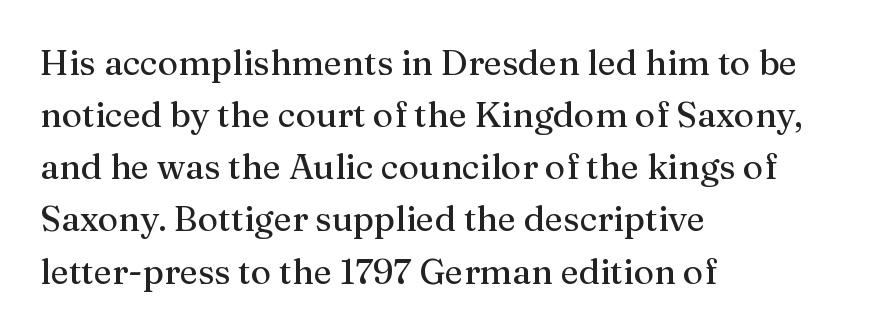
Q: Is the text italic (slanted)? A: No, it is upright.
Q: Is the typeface a serif or a sans-serif typeface? A: Serif.
Q: Is the text underlined? A: No.
Q: How is the paragraph aligned? A: Left-aligned.
Q: Is the spacing between letters normal or unusually wide? A: Normal.
Q: Is the spacing between lines tight, normal or loose? A: Normal.
Q: Width (condensed, normal, or wide)? A: Normal.
Q: Stroke contrast? A: Medium.
Q: x-height? A: Medium.
Q: Monospaced? A: No.
